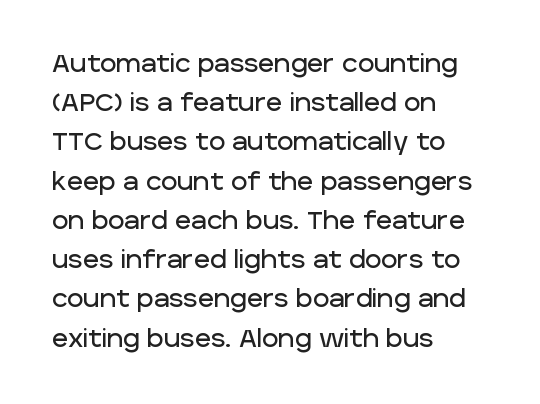
The foot of each line stays bare and open. Upright lettering throughout. Characters follow at the spacing the type designer built in. Line spacing here is normal.
